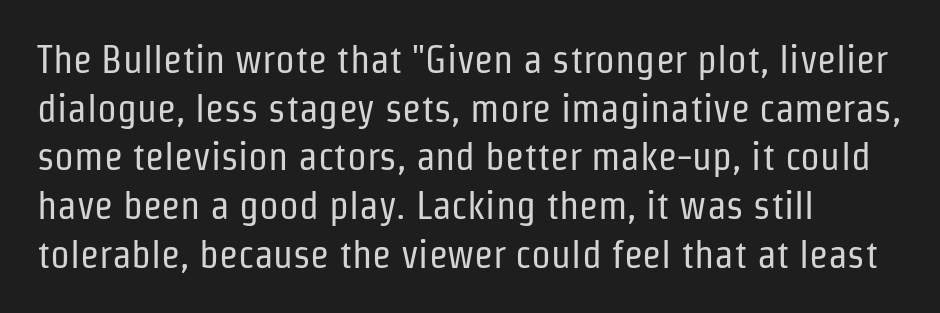
{"serif": "no", "italic": "no", "bold": "no", "weight": "regular", "width": "condensed", "stroke_contrast": "low", "x_height": "medium", "monospaced": "no", "underline": "no", "align": "left", "line_spacing": "normal", "line_spacing_ratio": 1.25, "letter_spacing": "normal", "letter_spacing_em": 0.0, "glyph_px": 39}
